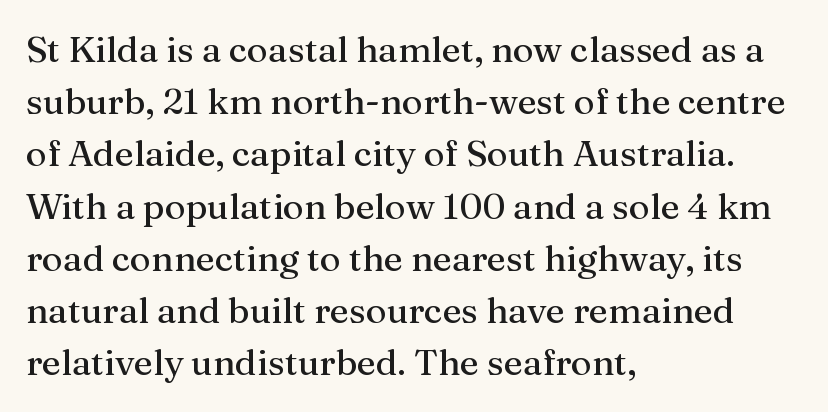
The image shows 36 px serif type, upright; set left-aligned, normal line spacing (1.45x), normal letter spacing, not underlined; medium stroke contrast and a medium x-height.
